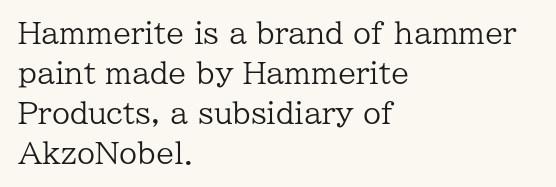
The image shows 29 px regular-weight serif type, upright; set left-aligned, normal line spacing (1.38x), normal letter spacing, not underlined; low stroke contrast and a medium x-height.
